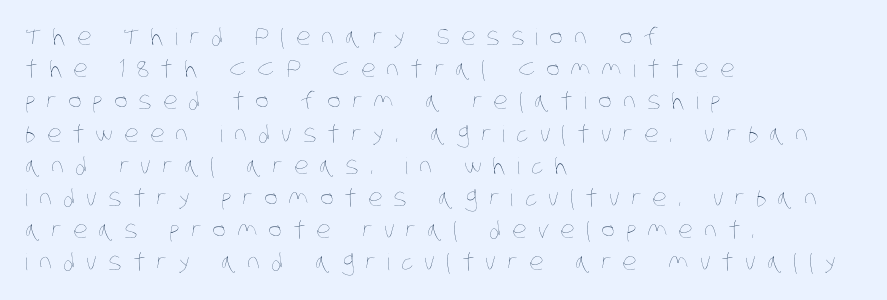
The paragraph shown leans on its left margin. The letters look calm and open, with moderate or lighter stems. Quick note: interline space is typical. Students, note that the glyphs here are deliberately spaced far apart. Underline: absent.
